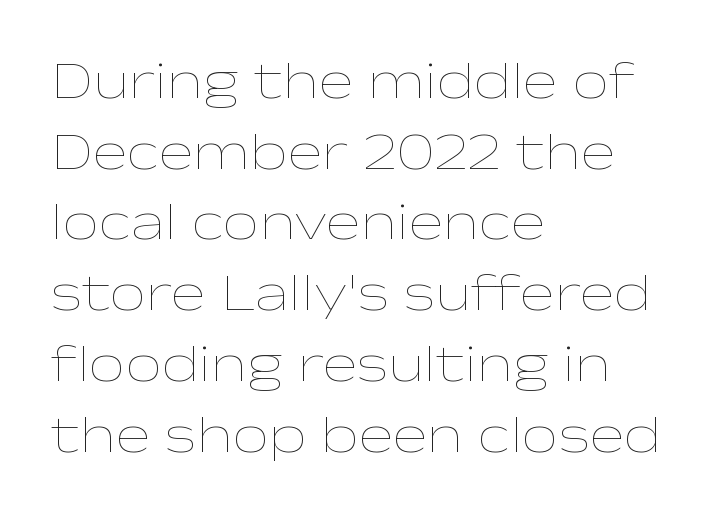
The passage shown is not underscored anywhere. Think of a printed novel: that variable character pitch is what you see here. Stems here are at most as thick as an everyday book face. The ragged edge is on the right, which tells us the setting is flush left. The lettering stays uniformly vertical, giving the passage a roman look. Baseline-to-baseline distance is the conventional proportion of letter height.
